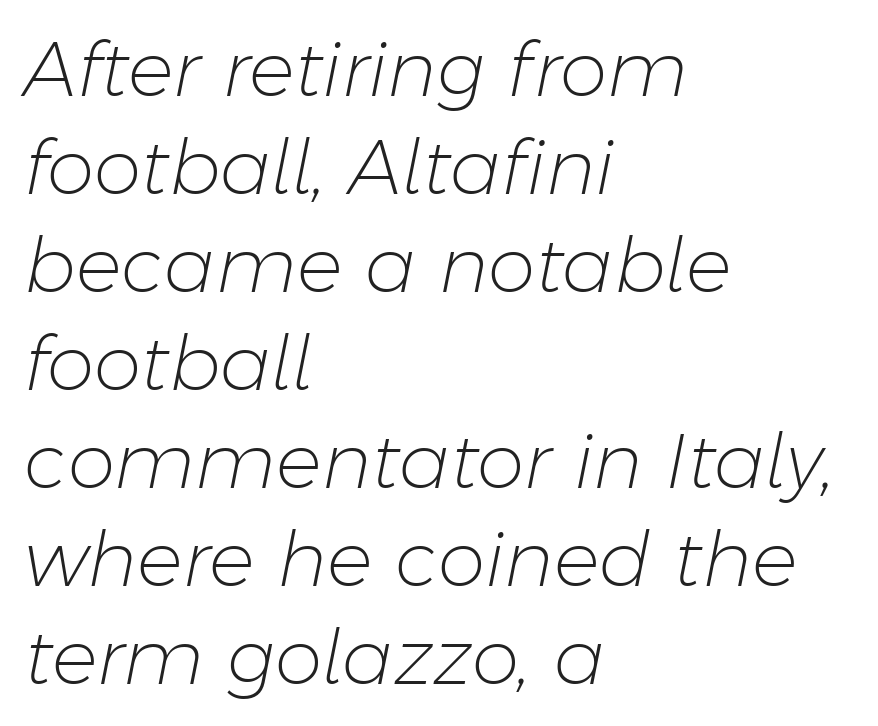
The image shows 76 px light type, italic (leaning right); set left-aligned, normal line spacing (1.29x), normal letter spacing, not underlined; low stroke contrast and a medium x-height.
